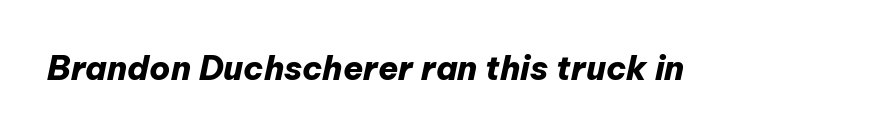
Q: Is the text bold? A: Yes.
Q: Is the text italic (slanted)? A: Yes, it leans right by about 12 degrees.
Q: Is the text underlined? A: No.
Q: Is the spacing between letters normal or unusually wide? A: Normal.
Q: Width (condensed, normal, or wide)? A: Normal.
Q: Stroke contrast? A: Low.
Q: x-height? A: Medium.
Q: Monospaced? A: No.
